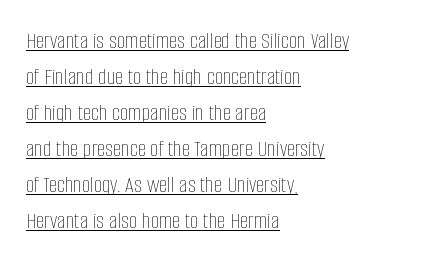
The image shows 24 px text type, upright; set left-aligned, normal line spacing (1.5x), normal letter spacing, underlined.
